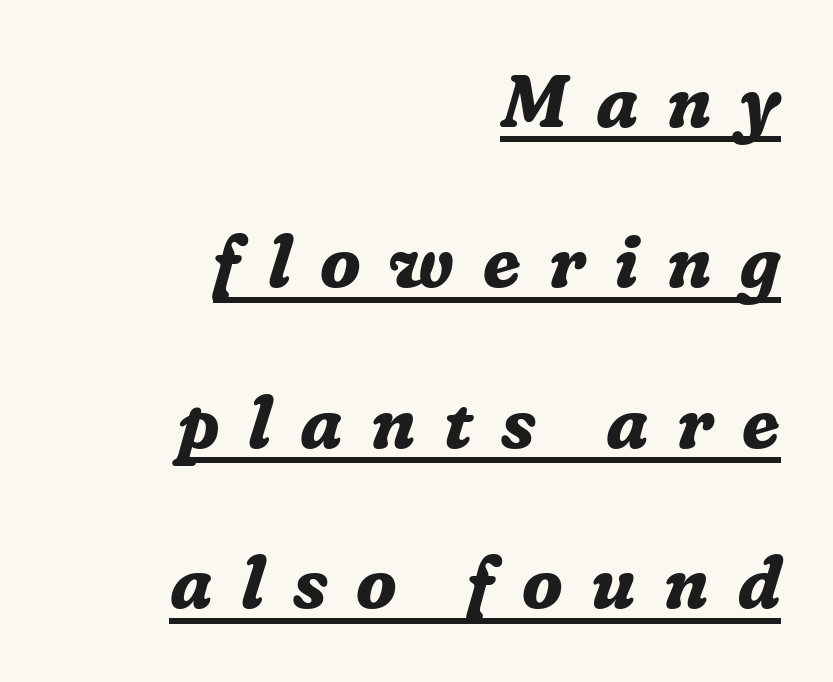
The image shows 75 px bold serif type, italic (leaning right); set right-aligned, loose line spacing (2.14x), unusually wide letter spacing (+0.38 em), underlined; low stroke contrast and a medium x-height.
